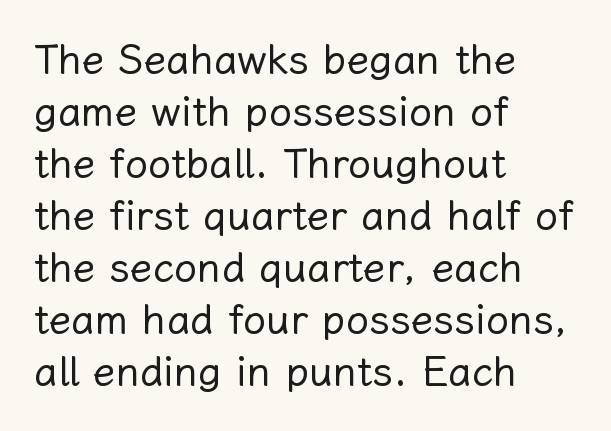
Q: Is the text bold? A: No.
Q: Is the text italic (slanted)? A: No, it is upright.
Q: Is the text underlined? A: No.
Q: How is the paragraph aligned? A: Left-aligned.
Q: Is the spacing between letters normal or unusually wide? A: Normal.
Q: Is the spacing between lines tight, normal or loose? A: Normal.
Q: Width (condensed, normal, or wide)? A: Normal.
Q: Stroke contrast? A: Low.
Q: x-height? A: Medium.
Q: Monospaced? A: No.
